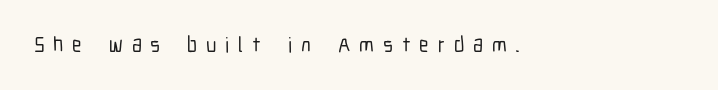
Q: Is the text italic (slanted)? A: No, it is upright.
Q: Is the text underlined? A: No.
Q: How is the paragraph aligned? A: Left-aligned.
Q: Is the spacing between letters normal or unusually wide? A: Unusually wide.
